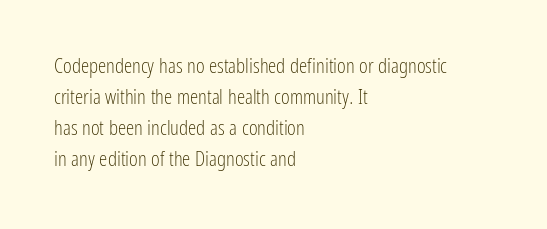
Q: Is the text bold? A: No.
Q: Is the text italic (slanted)? A: No, it is upright.
Q: Is the text underlined? A: No.
Q: How is the paragraph aligned? A: Left-aligned.
Q: Is the spacing between letters normal or unusually wide? A: Normal.
Q: Is the spacing between lines tight, normal or loose? A: Normal.
